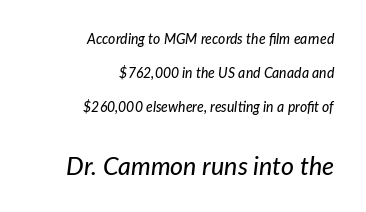
Q: Is the text italic (slanted)? A: Yes, it leans right by about 7 degrees.
Q: Is the text underlined? A: No.
Q: How is the paragraph aligned? A: Right-aligned.
Q: Is the spacing between letters normal or unusually wide? A: Normal.
Q: Is the spacing between lines tight, normal or loose? A: Loose.
Q: Which block of text is set in a larger size, the first (top) or the second (bottom)? A: The second (bottom) one.
